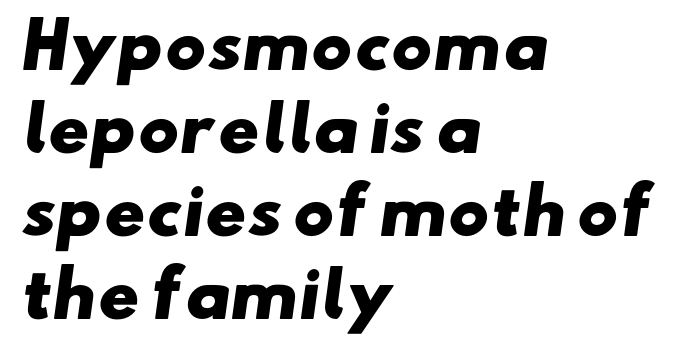
Q: Is the text bold? A: Yes.
Q: Is the typeface a serif or a sans-serif typeface? A: Sans-serif.
Q: Is the text underlined? A: No.
Q: How is the paragraph aligned? A: Left-aligned.
Q: Is the spacing between letters normal or unusually wide? A: Normal.
Q: Is the spacing between lines tight, normal or loose? A: Normal.
Q: Width (condensed, normal, or wide)? A: Wide.
Q: Stroke contrast? A: Low.
Q: x-height? A: Small.
Q: Monospaced? A: No.
